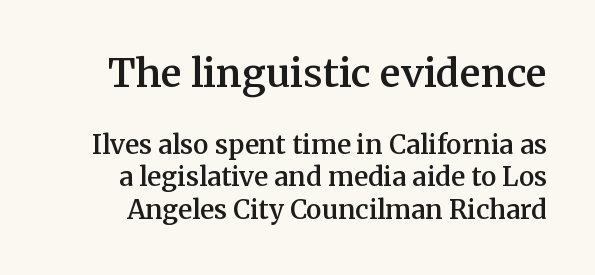
The image shows 39 px semibold serif type, upright; set normal line spacing (1.25x), normal letter spacing, not underlined; the first (top) block is 1.5x larger; medium stroke contrast and a medium x-height.
